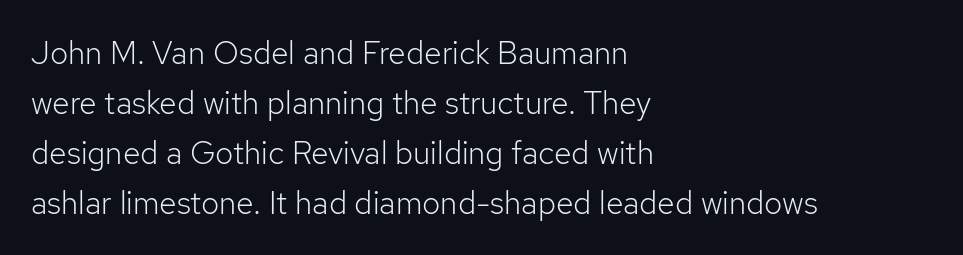
Q: Is the text bold? A: No.
Q: Is the text italic (slanted)? A: No, it is upright.
Q: Is the typeface a serif or a sans-serif typeface? A: Sans-serif.
Q: Is the text underlined? A: No.
Q: How is the paragraph aligned? A: Left-aligned.
Q: Is the spacing between letters normal or unusually wide? A: Normal.
Q: Is the spacing between lines tight, normal or loose? A: Normal.
Q: Width (condensed, normal, or wide)? A: Normal.
Q: Stroke contrast? A: Low.
Q: x-height? A: Medium.
Q: Monospaced? A: No.
